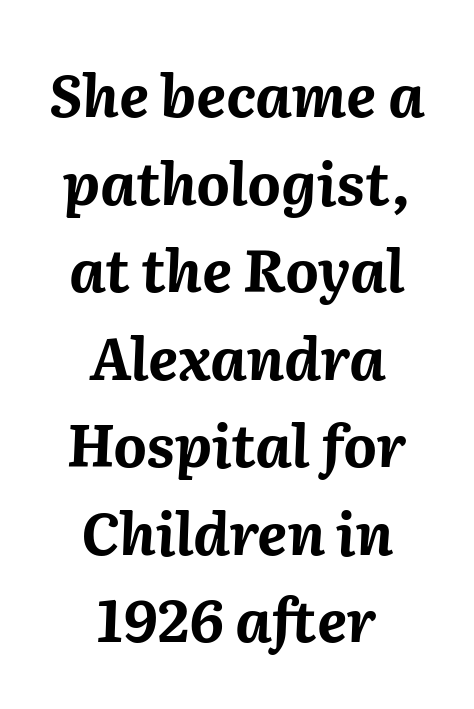
The image shows 58 px bold type, italic (leaning right); set centered, normal line spacing (1.51x), normal letter spacing, not underlined; medium stroke contrast and a medium x-height.
